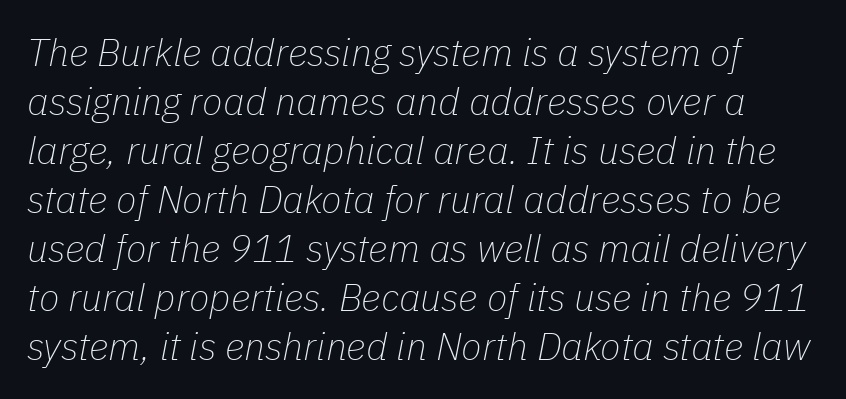
The image shows 38 px thin type, italic (leaning right); set normal line spacing (1.29x), normal letter spacing, not underlined; low stroke contrast and a medium x-height.
